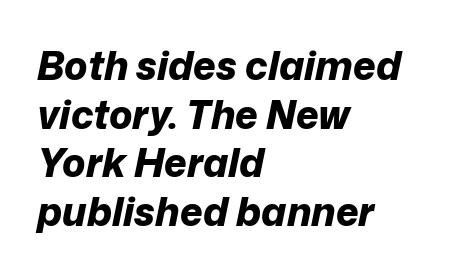
Q: Is the text bold? A: Yes.
Q: Is the text italic (slanted)? A: Yes, it leans right by about 12 degrees.
Q: Is the text underlined? A: No.
Q: How is the paragraph aligned? A: Left-aligned.
Q: Is the spacing between letters normal or unusually wide? A: Normal.
Q: Is the spacing between lines tight, normal or loose? A: Normal.
Q: Width (condensed, normal, or wide)? A: Normal.
Q: Stroke contrast? A: Low.
Q: x-height? A: Medium.
Q: Monospaced? A: No.
